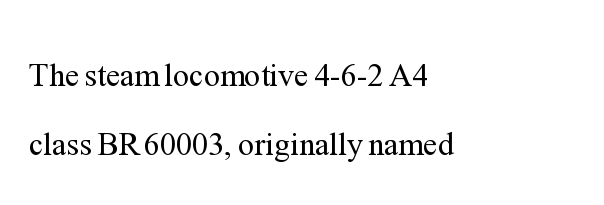
{"serif": "yes", "italic": "no", "bold": "no", "weight": "regular", "width": "normal", "stroke_contrast": "medium", "x_height": "medium", "monospaced": "no", "underline": "no", "align": "left", "line_spacing": "loose", "line_spacing_ratio": 2.15, "letter_spacing": "normal", "letter_spacing_em": 0.0, "glyph_px": 32}
